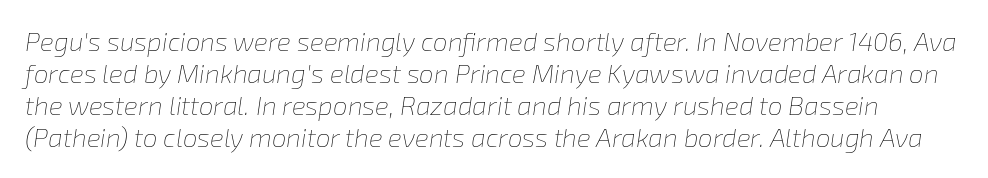
Q: Is the text bold? A: No.
Q: Is the text italic (slanted)? A: Yes, it leans right by about 8 degrees.
Q: Is the text underlined? A: No.
Q: Is the spacing between letters normal or unusually wide? A: Normal.
